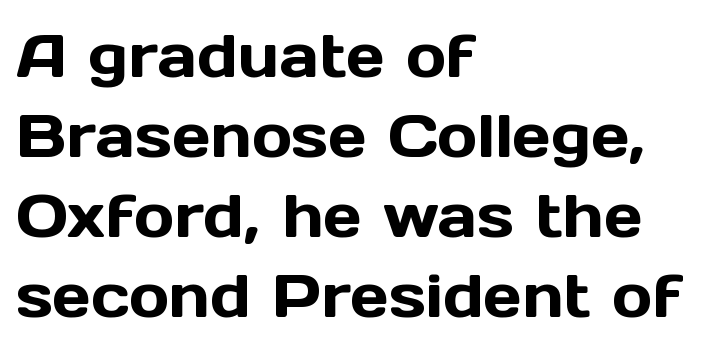
Q: Is the text italic (slanted)? A: No, it is upright.
Q: Is the typeface a serif or a sans-serif typeface? A: Sans-serif.
Q: Is the text underlined? A: No.
Q: How is the paragraph aligned? A: Left-aligned.
Q: Is the spacing between letters normal or unusually wide? A: Normal.
Q: Is the spacing between lines tight, normal or loose? A: Normal.
Q: Width (condensed, normal, or wide)? A: Normal.
Q: x-height? A: Medium.
Q: Monospaced? A: No.
